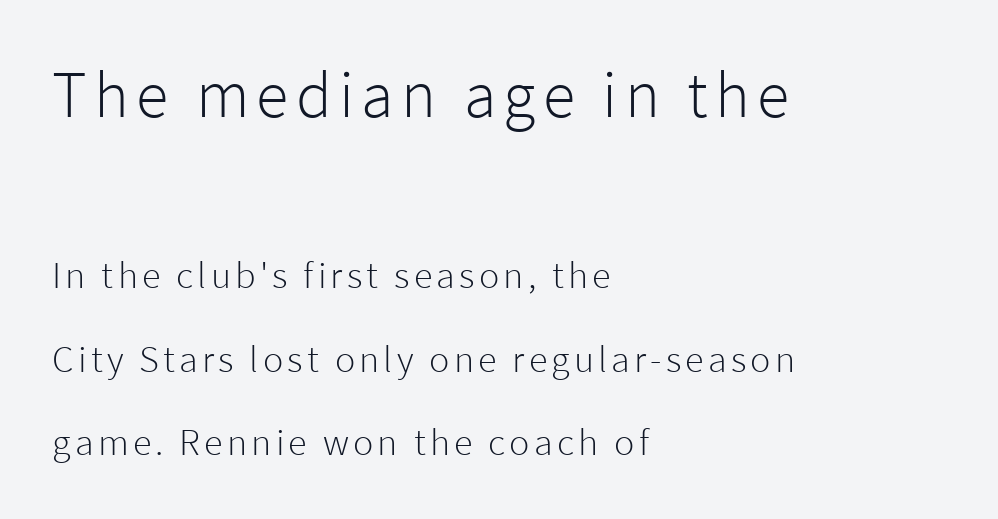
{"serif": "no", "italic": "no", "bold": "no", "weight": "light", "width": "normal", "stroke_contrast": "low", "x_height": "medium", "monospaced": "no", "underline": "no", "align": "left", "line_spacing": "loose", "line_spacing_ratio": 2.2, "larger_block": "first", "size_ratio": 1.74, "glyph_px": 66}
